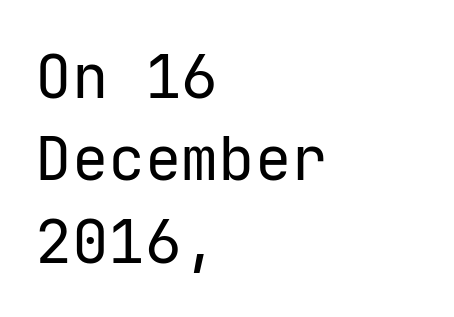
{"serif": "no", "italic": "no", "bold": "no", "weight": "regular", "width": "normal", "stroke_contrast": "low", "x_height": "medium", "monospaced": "yes", "underline": "no", "align": "left", "line_spacing": "normal", "line_spacing_ratio": 1.35, "letter_spacing": "normal", "letter_spacing_em": 0.0, "glyph_px": 61}
